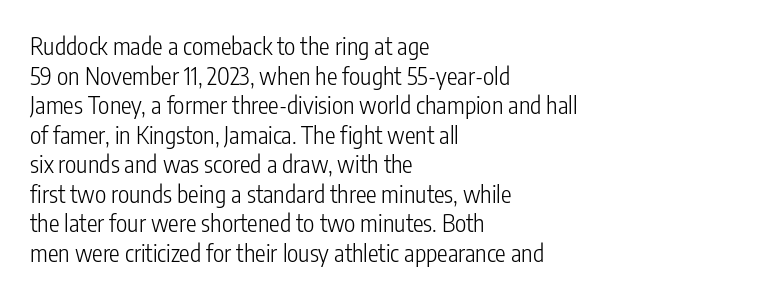
{"italic": "no", "bold": "no", "underline": "no", "align": "left", "line_spacing_ratio": 1.23, "letter_spacing": "normal", "letter_spacing_em": 0.0, "glyph_px": 24}
